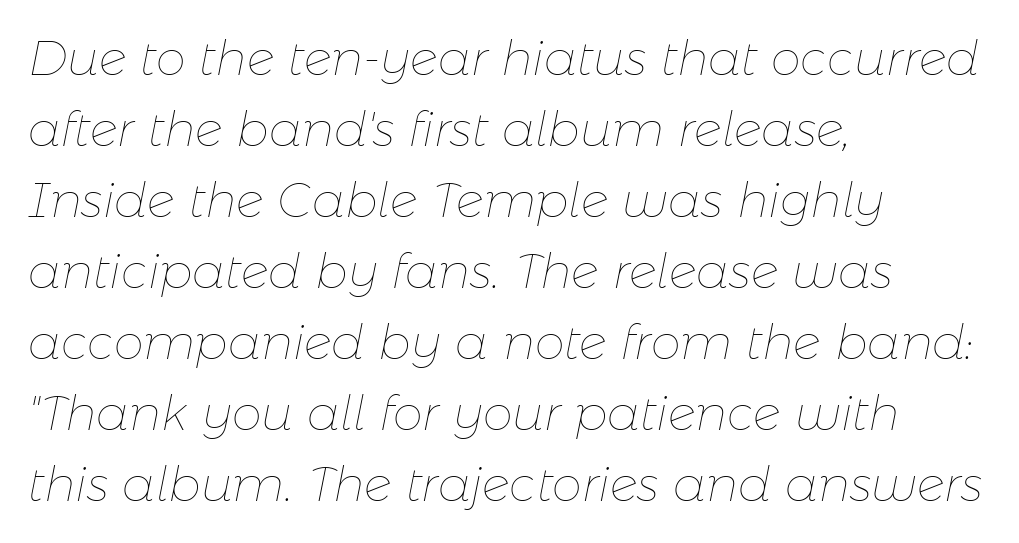
{"italic": "yes", "lean": "right", "slant_degrees": 11, "bold": "no", "weight": "thin", "width": "normal", "stroke_contrast": "low", "x_height": "medium", "monospaced": "no", "underline": "no", "align": "left", "line_spacing": "normal", "line_spacing_ratio": 1.48, "letter_spacing": "normal", "letter_spacing_em": 0.0, "glyph_px": 48}
